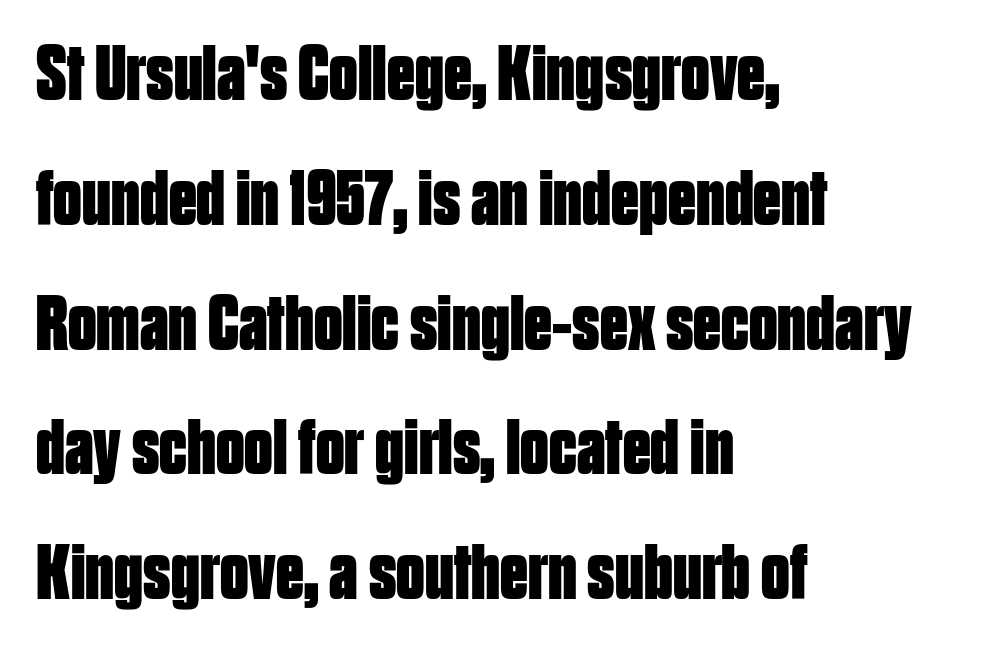
Baseline-to-baseline distance is the conventional proportion of letter height. The lettering holds an erect, upright posture throughout. Is this a fixed-width face? No — the glyphs have proportional, varying widths. Horizontally, the lines are justified to the leading edge only.
